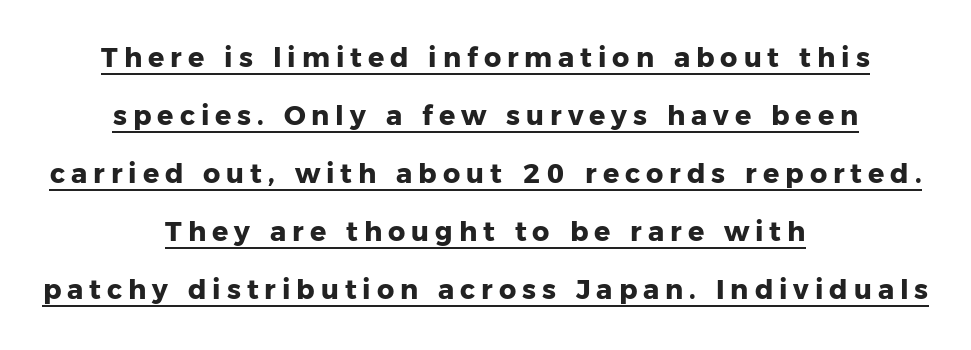
{"italic": "no", "bold": "yes", "underline": "yes", "align": "center", "line_spacing": "loose", "line_spacing_ratio": 2.15, "letter_spacing": "wide", "letter_spacing_em": 0.22, "glyph_px": 27}
